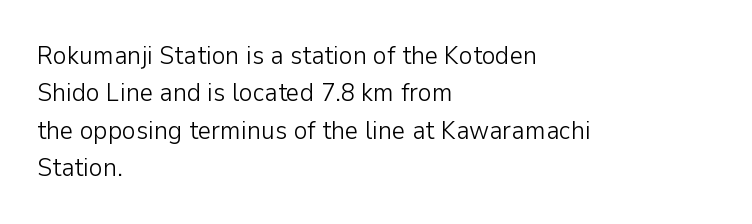
Is the letter spacing exaggerated? No — it looks like the ordinary default. This block has exactly the height ordinary leading produces. This is the regular roman posture of the typeface. Weight: not bold — regular or lighter.
